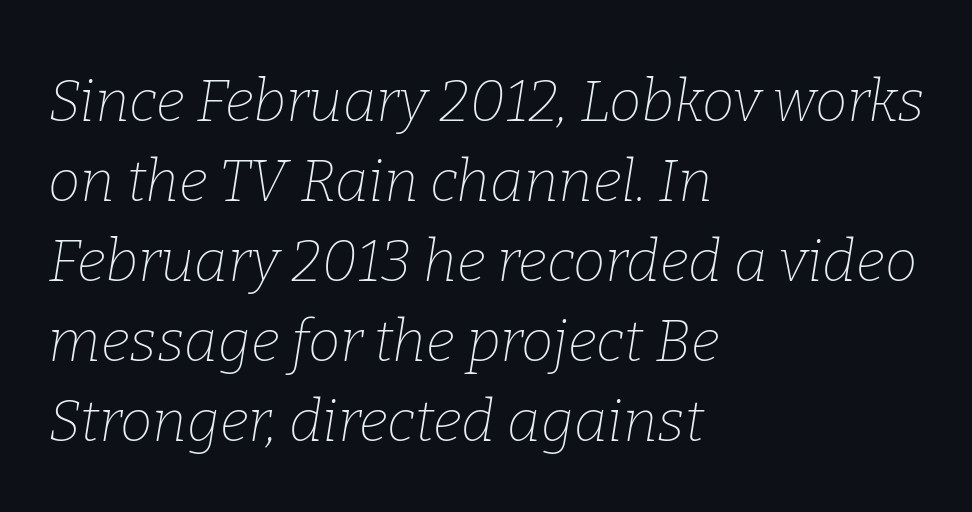
Q: Is the text bold? A: No.
Q: Is the text italic (slanted)? A: Yes, it leans right by about 9 degrees.
Q: Is the typeface a serif or a sans-serif typeface? A: Serif.
Q: Is the text underlined? A: No.
Q: How is the paragraph aligned? A: Left-aligned.
Q: Is the spacing between letters normal or unusually wide? A: Normal.
Q: Is the spacing between lines tight, normal or loose? A: Normal.
Q: Width (condensed, normal, or wide)? A: Normal.
Q: Stroke contrast? A: Low.
Q: x-height? A: Medium.
Q: Monospaced? A: No.
